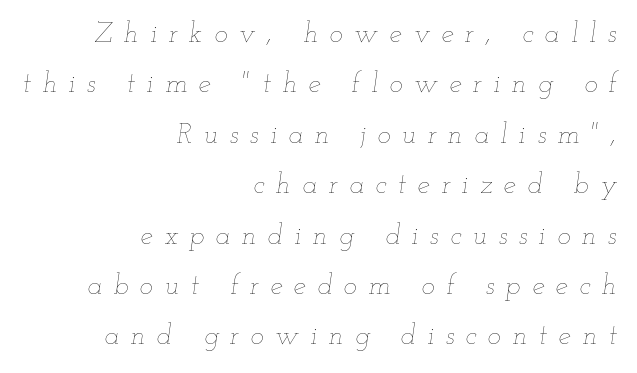
Teacher's note: observe the even right margin — that is flush-right alignment. Letters rest on an invisible, unmarked baseline. The tracking reads as deliberately expanded to a designer's eye. Stroke mass is kept to a normal reading level or below.
